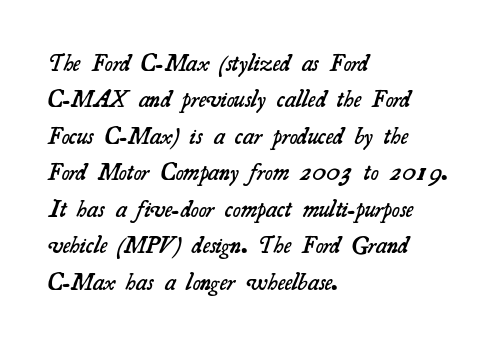
Q: Is the text bold? A: Semi-bold.
Q: Is the text underlined? A: No.
Q: How is the paragraph aligned? A: Left-aligned.
Q: Is the spacing between letters normal or unusually wide? A: Normal.
Q: Is the spacing between lines tight, normal or loose? A: Normal.
